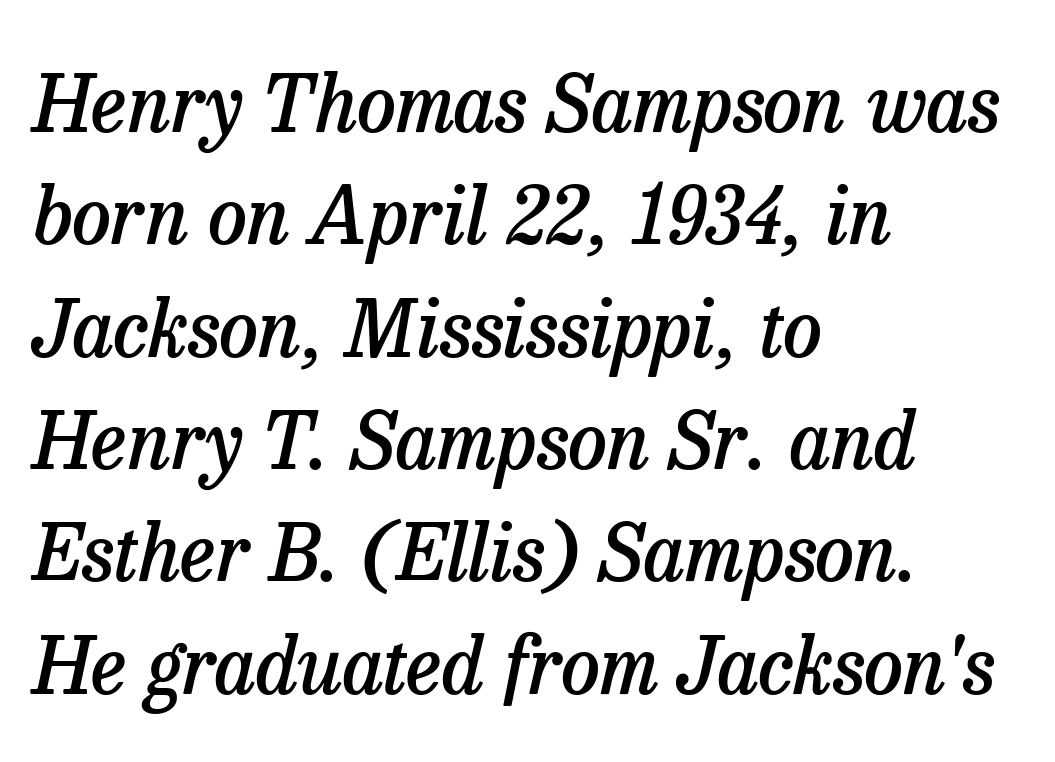
The glyphs are unaccompanied by any horizontal stroke below them. What weight is shown? A semibold, between regular and bold. The face used here is proportionally spaced, like ordinary book or web type. You can tell from the footed stems that serif type was used.
